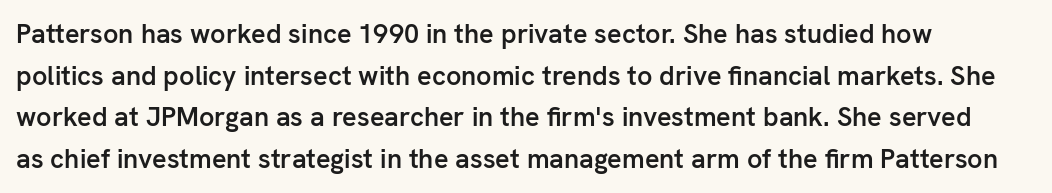
{"italic": "no", "bold": "semi", "underline": "no", "align": "left", "line_spacing": "normal", "line_spacing_ratio": 1.54, "letter_spacing": "normal", "letter_spacing_em": 0.0, "glyph_px": 27}
